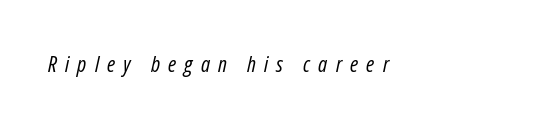
{"italic": "yes", "lean": "right", "slant_degrees": 12, "bold": "no", "underline": "no", "letter_spacing": "wide", "letter_spacing_em": 0.37, "glyph_px": 22}
